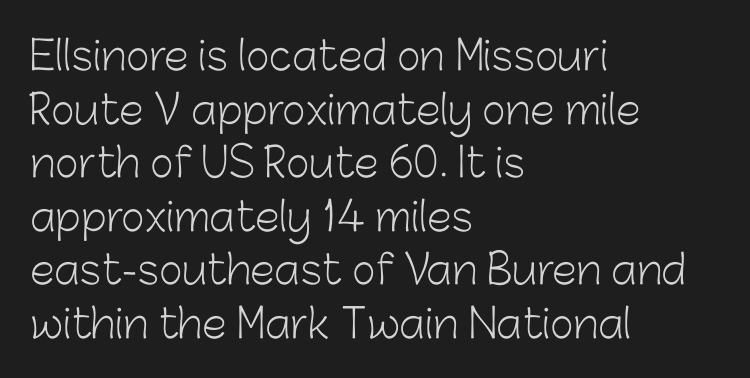
Q: Is the text bold? A: No.
Q: Is the text italic (slanted)? A: No, it is upright.
Q: Is the typeface a serif or a sans-serif typeface? A: Sans-serif.
Q: Is the text underlined? A: No.
Q: How is the paragraph aligned? A: Left-aligned.
Q: Is the spacing between letters normal or unusually wide? A: Normal.
Q: Is the spacing between lines tight, normal or loose? A: Normal.
Q: Width (condensed, normal, or wide)? A: Normal.
Q: Stroke contrast? A: Low.
Q: x-height? A: Medium.
Q: Monospaced? A: No.
